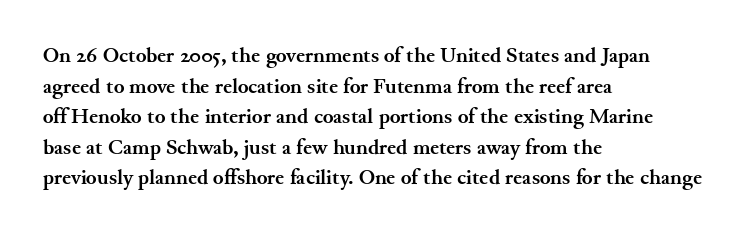
If you drew a line through each stem, it would be perfectly vertical. A normal amount of white space separates one row of letters from the next. Unmarked baselines from the first word to the last. Pretty heavy lettering here — definitely bold. The paragraph has a hard left edge and a soft right edge. These lines keep a tight, regular rhythm from letter to letter.
